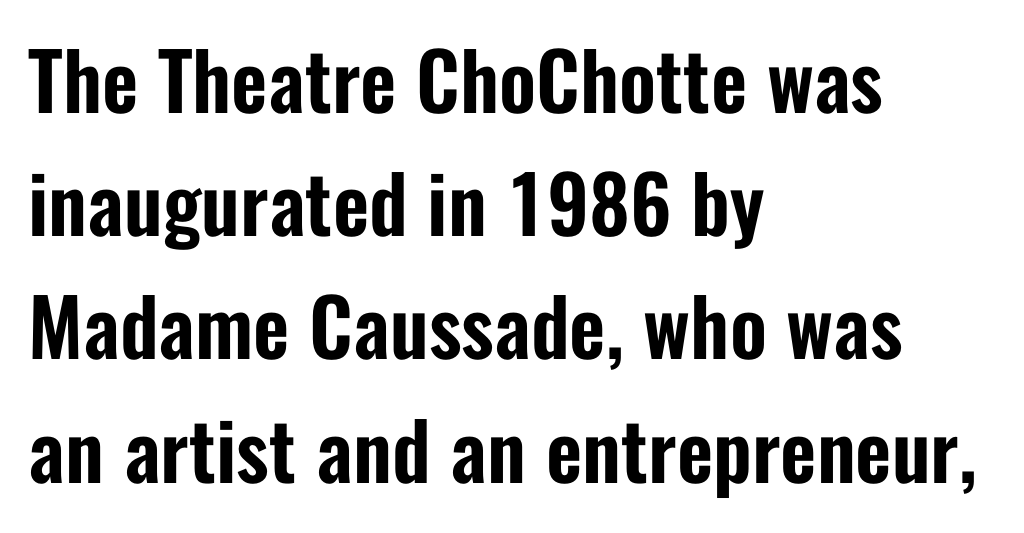
Nothing sits at the stroke ends, so this counts as sans-serif. A typesetter would call this proportional, since set widths differ per character. Leading matches the norm, producing a regular column. Plain, unruled lines of type. Ascenders rise straight up at ninety degrees.
